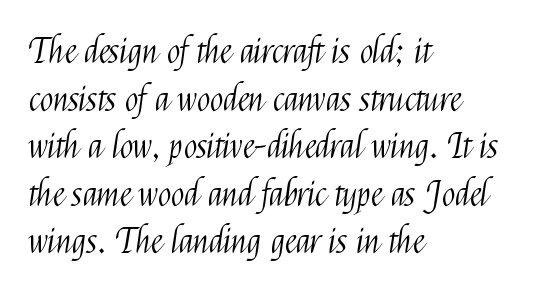
This block has exactly the height ordinary leading produces. This reads as an unemphasized weight, regular at the heaviest. Varying glyph widths throughout — classic text-font behaviour. Typographically, this falls in the sans-serif category. In CSS terms this would be text-align: left.
